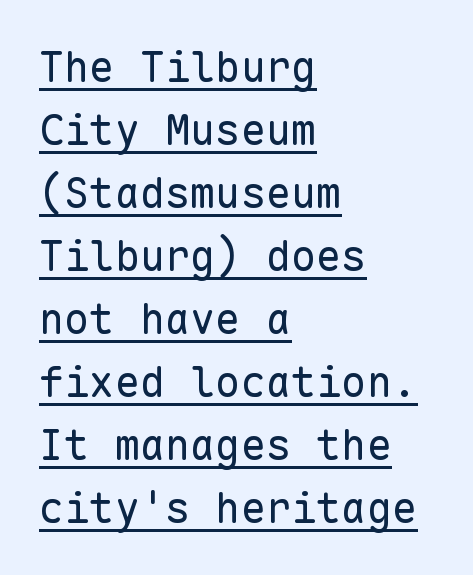
The image shows 42 px regular-weight sans-serif type, upright, monospaced; set left-aligned, normal line spacing (1.5x), normal letter spacing, underlined; low stroke contrast and a medium x-height.
